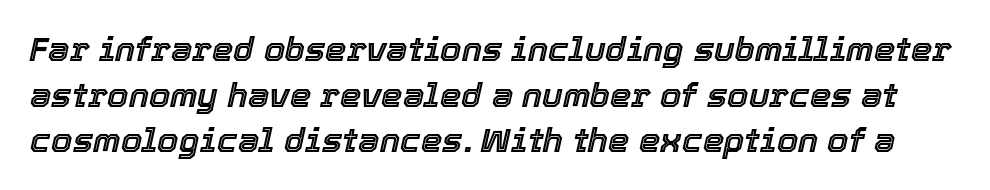
{"italic": "yes", "lean": "right", "slant_degrees": 12, "width": "normal", "x_height": "medium", "monospaced": "no", "underline": "no", "line_spacing": "normal", "line_spacing_ratio": 1.34, "letter_spacing": "normal", "letter_spacing_em": 0.0, "glyph_px": 34}
